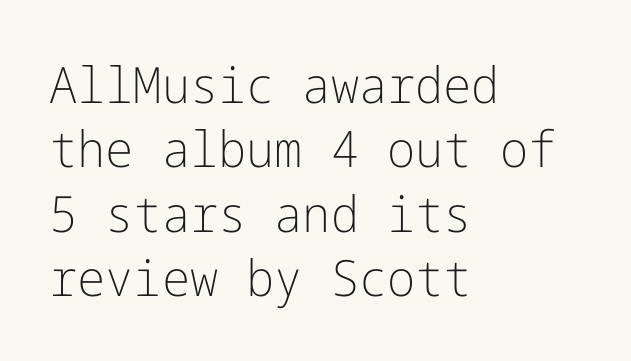
{"serif": "no", "italic": "no", "bold": "no", "weight": "light", "width": "normal", "stroke_contrast": "low", "x_height": "medium", "underline": "no", "align": "left", "line_spacing": "normal", "line_spacing_ratio": 1.29, "letter_spacing": "normal", "letter_spacing_em": 0.0, "glyph_px": 50}
